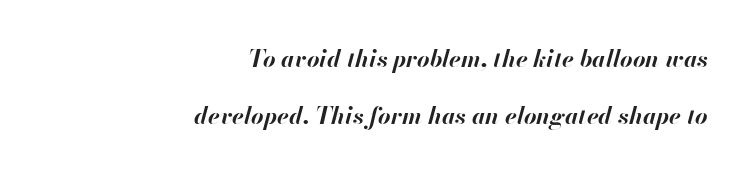
Q: Is the text bold? A: Yes.
Q: Is the text italic (slanted)? A: Yes, it leans right by about 13 degrees.
Q: Is the text underlined? A: No.
Q: How is the paragraph aligned? A: Right-aligned.
Q: Is the spacing between letters normal or unusually wide? A: Normal.
Q: Is the spacing between lines tight, normal or loose? A: Loose.
